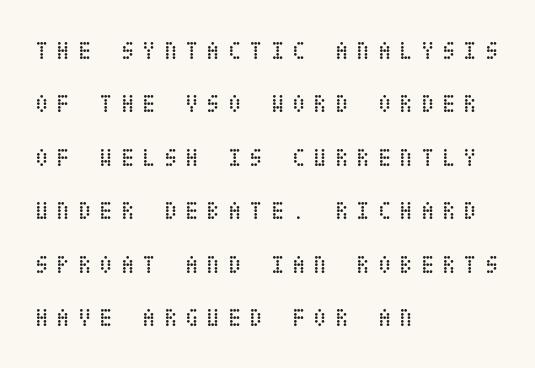
{"italic": "no", "bold": "no", "underline": "no", "align": "left", "line_spacing": "loose", "line_spacing_ratio": 2.14, "letter_spacing": "wide", "letter_spacing_em": 0.31, "glyph_px": 25}
